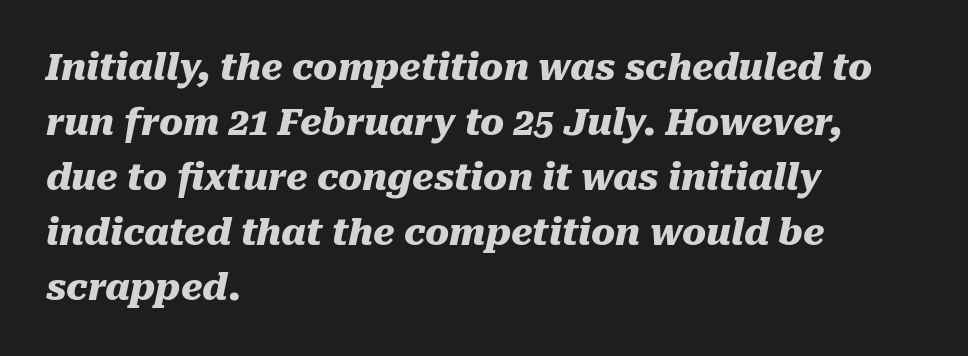
If you drew a ruler down the left edge, every line would touch it. Would a proofreader flag this as italicized? Yes. Glyph-to-glyph distance matches everyday printed text. Vertically, the passage feels balanced, rows spaced as you'd expect. Is this a fixed-width face? No — the glyphs have proportional, varying widths. The letters are bold, with thick, heavy strokes.
